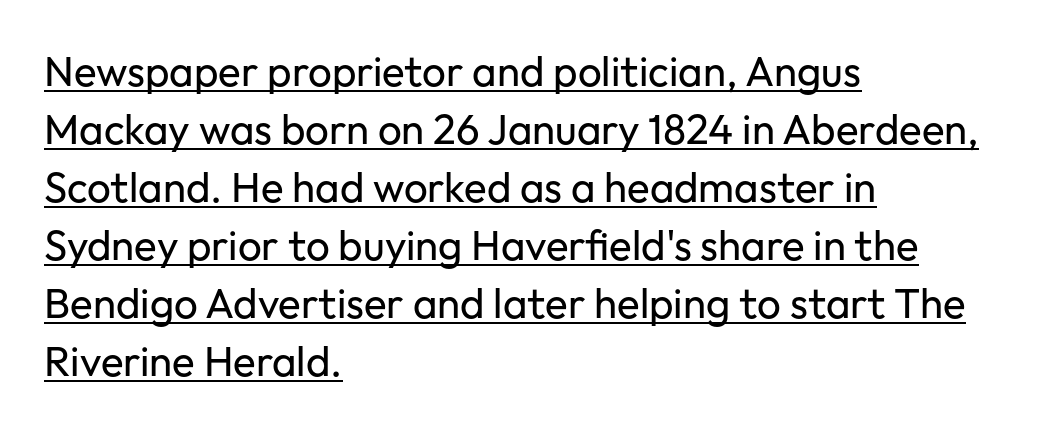
{"serif": "no", "italic": "no", "bold": "no", "weight": "regular", "width": "normal", "stroke_contrast": "low", "x_height": "medium", "monospaced": "no", "underline": "yes", "align": "left", "line_spacing": "normal", "line_spacing_ratio": 1.38, "letter_spacing": "normal", "letter_spacing_em": 0.0, "glyph_px": 42}
